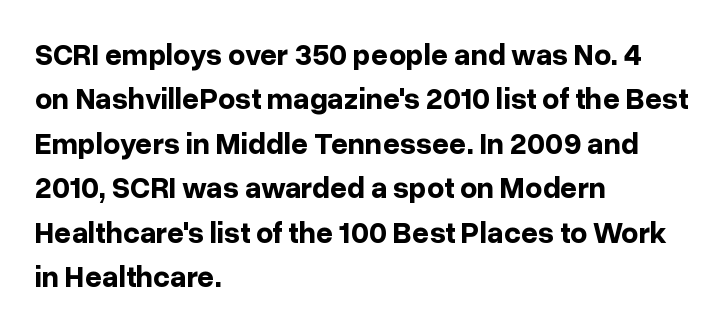
Q: Is the text bold? A: Yes.
Q: Is the text italic (slanted)? A: No, it is upright.
Q: Is the typeface a serif or a sans-serif typeface? A: Sans-serif.
Q: Is the text underlined? A: No.
Q: How is the paragraph aligned? A: Left-aligned.
Q: Is the spacing between letters normal or unusually wide? A: Normal.
Q: Is the spacing between lines tight, normal or loose? A: Normal.
Q: Width (condensed, normal, or wide)? A: Normal.
Q: Stroke contrast? A: Low.
Q: x-height? A: Medium.
Q: Monospaced? A: No.
